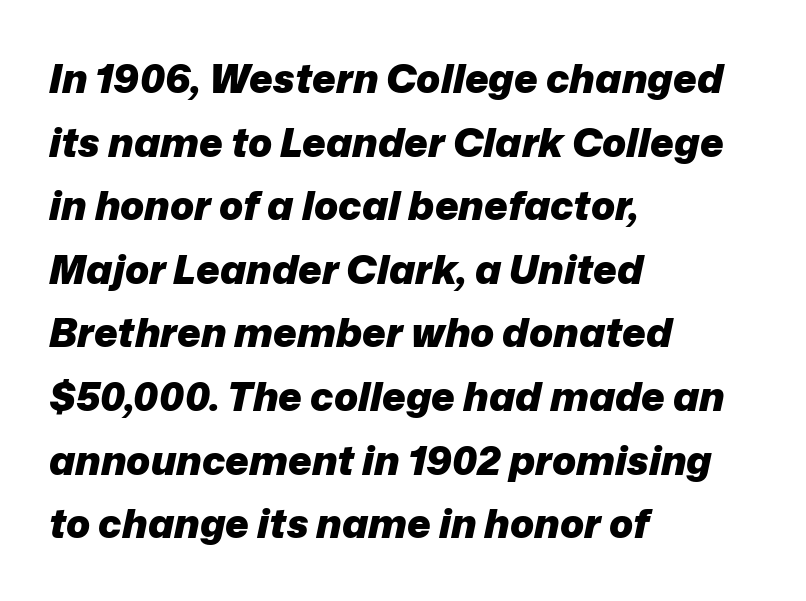
The image shows 40 px heavy type, italic (leaning right); set left-aligned, normal line spacing (1.59x), normal letter spacing, not underlined; low stroke contrast and a medium x-height.
